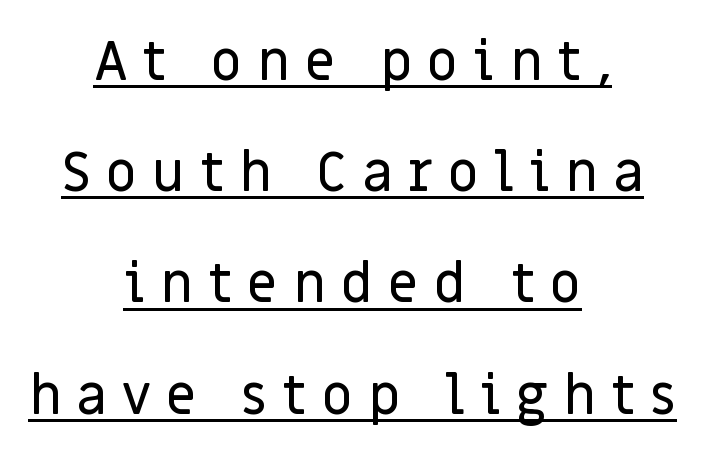
Regarding serifs, this sample does without them. Quick note: underline on. Unlike italic type, these characters show no tilt at all. Someone cranked the tracking dial way up on this one.
